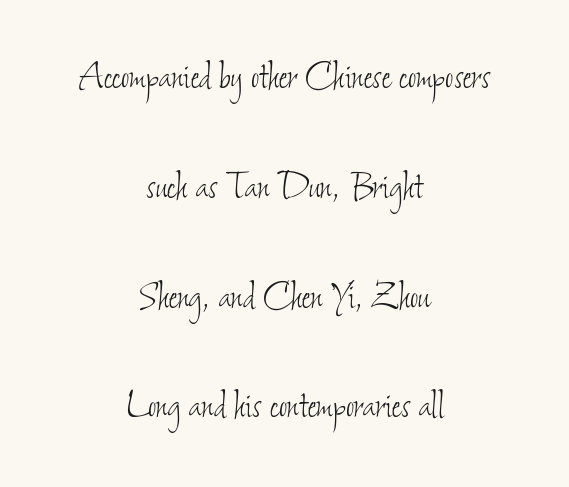
The image shows 45 px thin, condensed type; set centered, loose line spacing (2.44x), normal letter spacing, not underlined; low stroke contrast and a small x-height.
